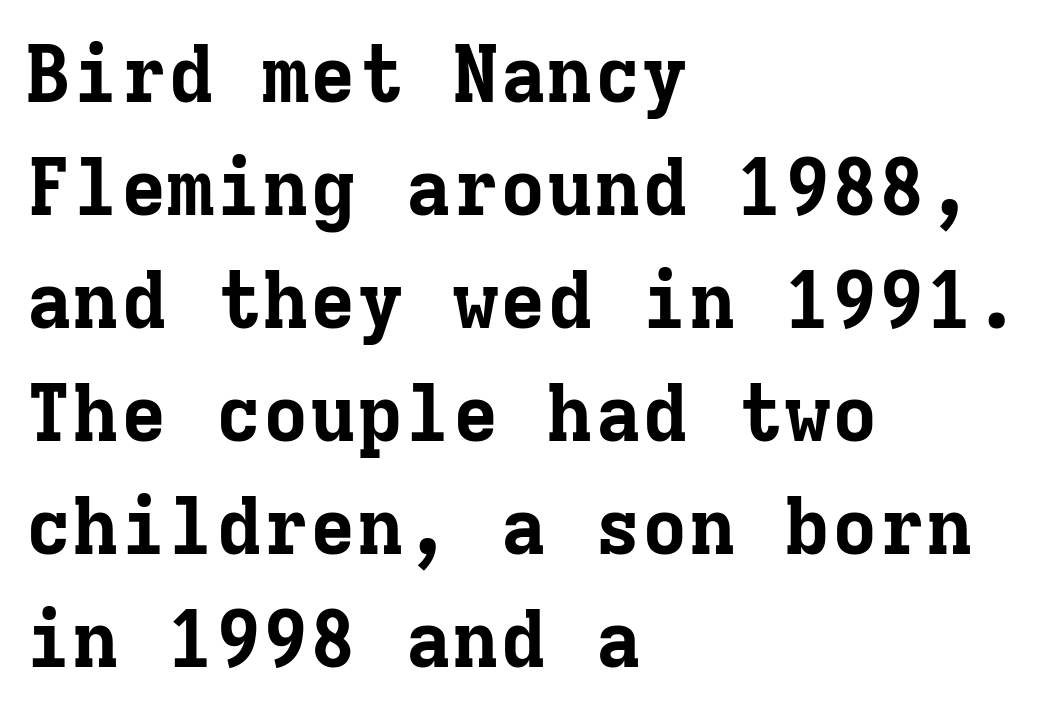
Students, this is bold: see how much ink each stroke carries. The letters stand straight up with perfectly vertical stems. Check where the strokes stop: tiny serifs finish them off. Students, observe: this is what conventionally led text looks like.
